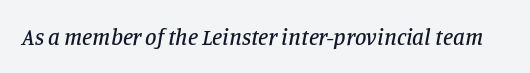
Notice how the stems are inclined rather than vertical — that's the hallmark of italics. Rule under the text: the space is simply empty. Caption: standard tracking, unaltered.
